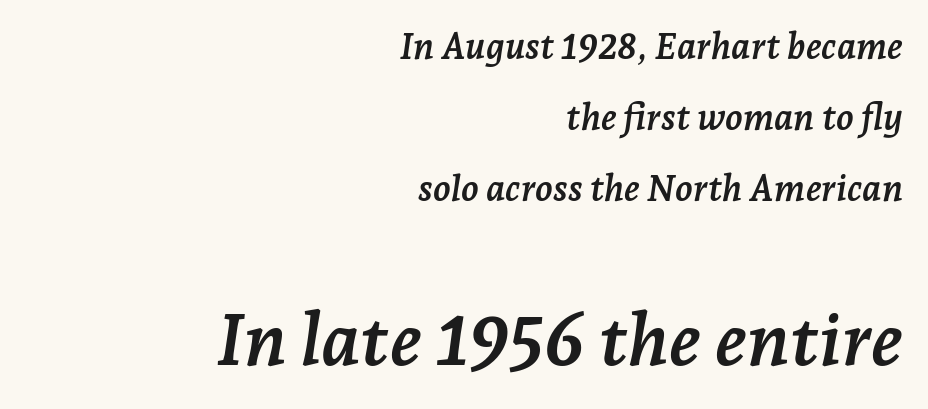
The image shows 73 px semibold serif type, italic (leaning right); set right-aligned, loose line spacing (1.97x), normal letter spacing, not underlined; the second (bottom) block is 2.03x larger; low stroke contrast and a medium x-height.
